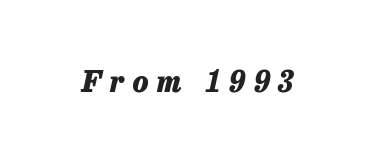
The image shows 29 px heavy type, italic (leaning right); set unusually wide letter spacing (+0.29 em), not underlined; low stroke contrast and a medium x-height.
